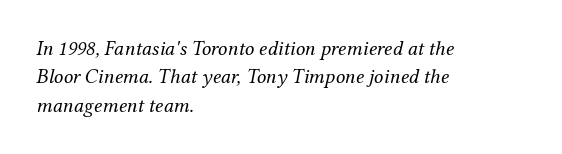
Q: Is the text bold? A: No.
Q: Is the text italic (slanted)? A: Yes, it leans right by about 12 degrees.
Q: Is the text underlined? A: No.
Q: How is the paragraph aligned? A: Left-aligned.
Q: Is the spacing between letters normal or unusually wide? A: Normal.
Q: Is the spacing between lines tight, normal or loose? A: Normal.
